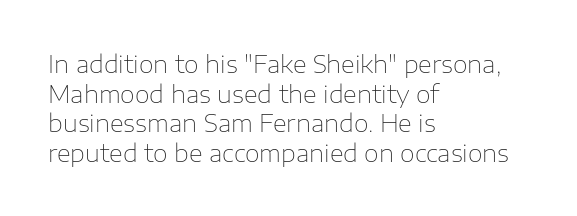
The image shows 24 px text type, upright; set left-aligned, line spacing 1.23x, normal letter spacing, not underlined.
